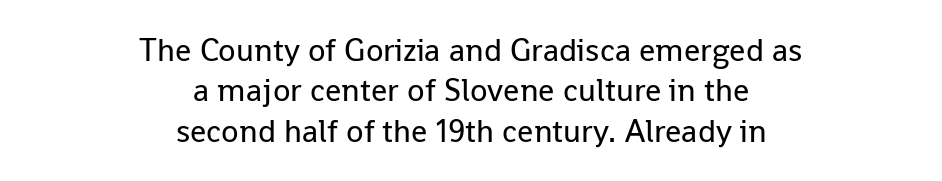
Q: Is the text bold? A: No.
Q: Is the text italic (slanted)? A: No, it is upright.
Q: Is the typeface a serif or a sans-serif typeface? A: Sans-serif.
Q: Is the text underlined? A: No.
Q: How is the paragraph aligned? A: Centered.
Q: Is the spacing between letters normal or unusually wide? A: Normal.
Q: Is the spacing between lines tight, normal or loose? A: Normal.
Q: Width (condensed, normal, or wide)? A: Normal.
Q: Stroke contrast? A: Low.
Q: x-height? A: Medium.
Q: Monospaced? A: No.
